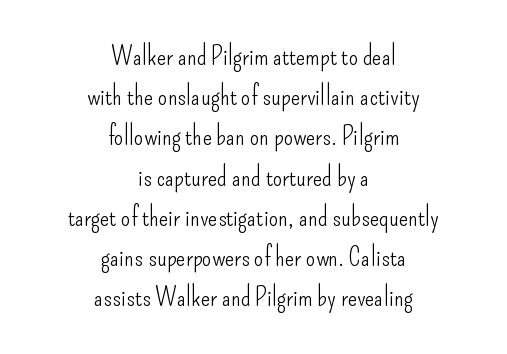
{"italic": "no", "bold": "no", "underline": "no", "align": "center", "line_spacing": "normal", "line_spacing_ratio": 1.49, "letter_spacing": "normal", "letter_spacing_em": 0.0, "glyph_px": 27}
